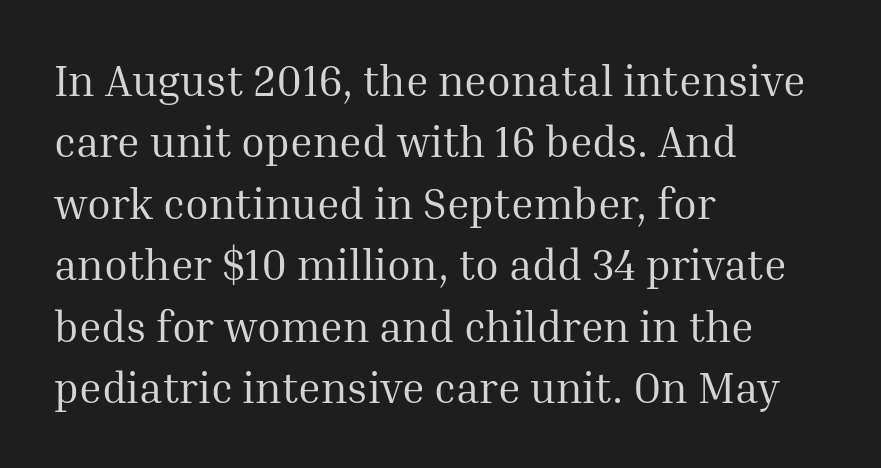
{"serif": "yes", "italic": "no", "bold": "no", "weight": "regular", "width": "normal", "stroke_contrast": "medium", "x_height": "medium", "monospaced": "no", "underline": "no", "align": "left", "line_spacing": "normal", "line_spacing_ratio": 1.43, "letter_spacing": "normal", "letter_spacing_em": 0.0, "glyph_px": 43}
